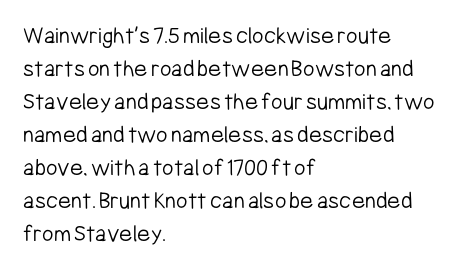
{"italic": "no", "bold": "no", "underline": "no", "align": "left", "line_spacing": "normal", "line_spacing_ratio": 1.32, "letter_spacing": "normal", "letter_spacing_em": 0.0, "glyph_px": 25}
